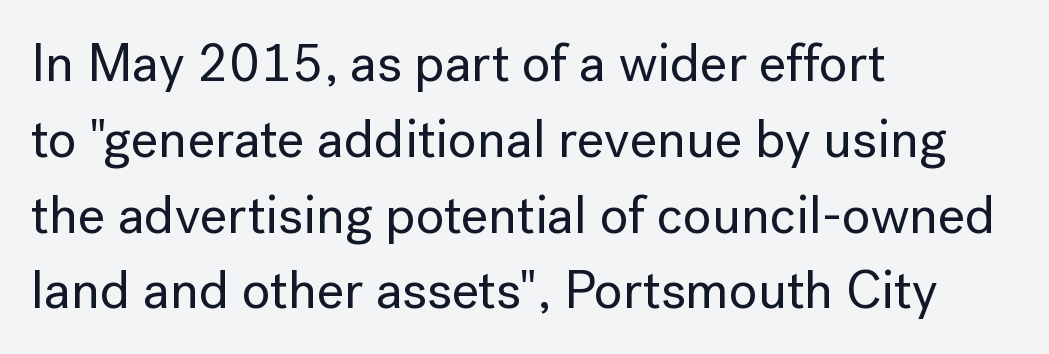
The image shows 53 px sans-serif type, upright; set left-aligned, normal line spacing (1.43x), normal letter spacing, not underlined; low stroke contrast and a medium x-height.
